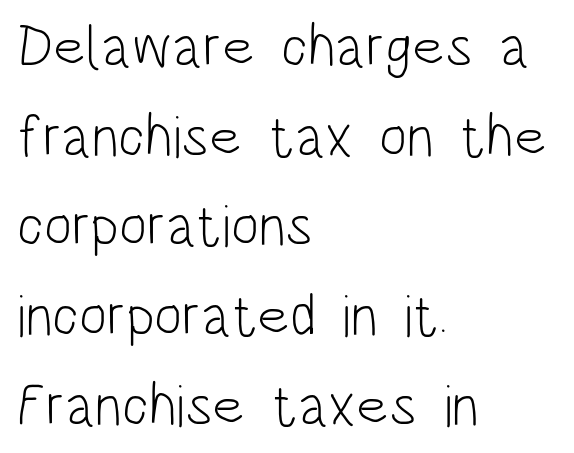
Q: Is the text bold? A: No.
Q: Is the text italic (slanted)? A: No, it is upright.
Q: Is the typeface a serif or a sans-serif typeface? A: Sans-serif.
Q: Is the text underlined? A: No.
Q: How is the paragraph aligned? A: Left-aligned.
Q: Is the spacing between letters normal or unusually wide? A: Normal.
Q: Is the spacing between lines tight, normal or loose? A: Normal.
Q: Width (condensed, normal, or wide)? A: Condensed.
Q: Stroke contrast? A: Low.
Q: x-height? A: Large.
Q: Monospaced? A: No.
